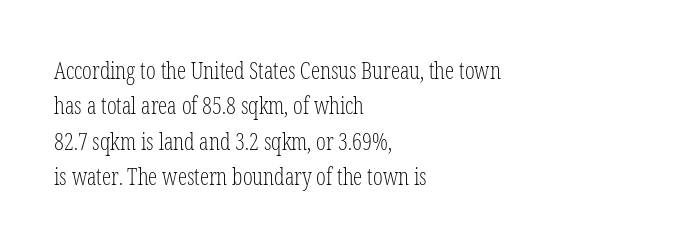
The image shows 23 px text type, upright; set left-aligned, normal line spacing (1.54x), normal letter spacing, not underlined.
